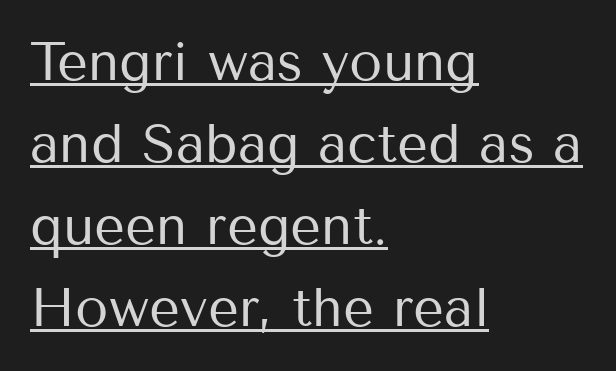
The image shows 54 px regular-weight sans-serif type, upright; set left-aligned, normal line spacing (1.52x), normal letter spacing, underlined; medium stroke contrast and a medium x-height.
